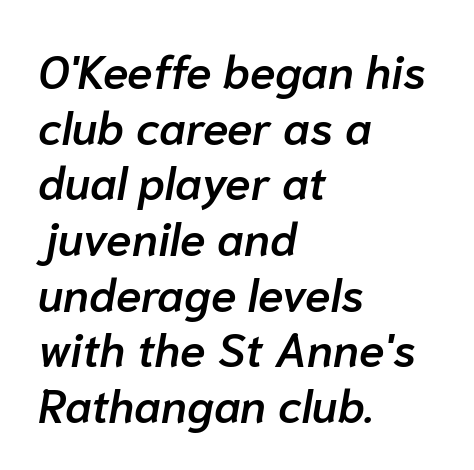
The image shows 46 px semibold type, italic (leaning right); set left-aligned, line spacing 1.21x, normal letter spacing, not underlined; low stroke contrast and a medium x-height.
